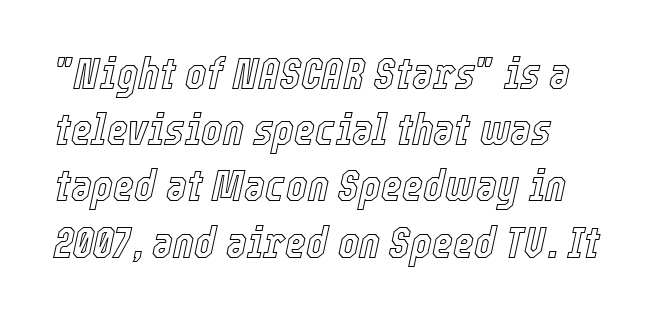
Q: Is the text italic (slanted)? A: Yes, it leans right by about 12 degrees.
Q: Is the text underlined? A: No.
Q: How is the paragraph aligned? A: Left-aligned.
Q: Is the spacing between letters normal or unusually wide? A: Normal.
Q: Is the spacing between lines tight, normal or loose? A: Normal.
Q: Width (condensed, normal, or wide)? A: Condensed.
Q: x-height? A: Medium.
Q: Monospaced? A: No.
